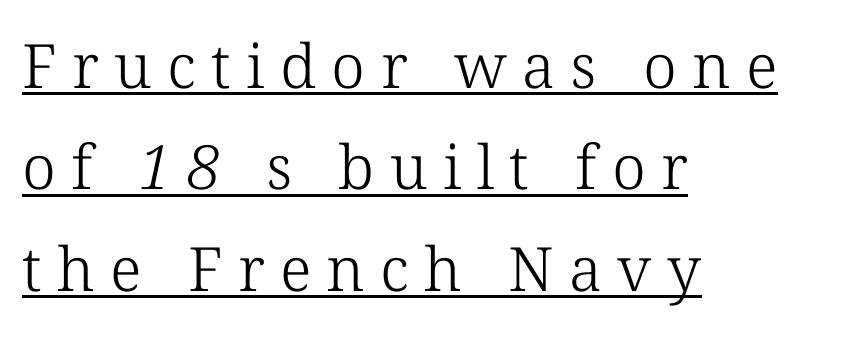
Q: Is the text bold? A: No.
Q: Is the typeface a serif or a sans-serif typeface? A: Serif.
Q: Is the text underlined? A: Yes.
Q: How is the paragraph aligned? A: Left-aligned.
Q: Is the spacing between letters normal or unusually wide? A: Unusually wide.
Q: Is the spacing between lines tight, normal or loose? A: Normal.
Q: Width (condensed, normal, or wide)? A: Normal.
Q: Stroke contrast? A: Low.
Q: x-height? A: Medium.
Q: Monospaced? A: No.
